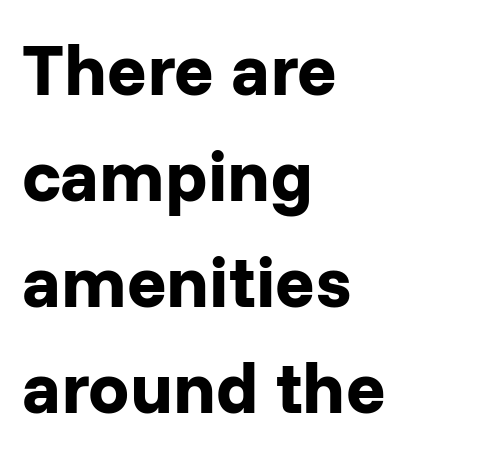
{"serif": "no", "italic": "no", "bold": "yes", "weight": "bold", "width": "normal", "stroke_contrast": "low", "x_height": "medium", "monospaced": "no", "underline": "no", "align": "left", "line_spacing": "normal", "line_spacing_ratio": 1.45, "letter_spacing": "normal", "letter_spacing_em": 0.0, "glyph_px": 73}
